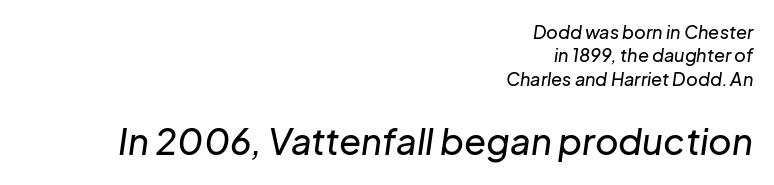
Q: Is the text italic (slanted)? A: Yes, it leans right by about 8 degrees.
Q: Is the text underlined? A: No.
Q: How is the paragraph aligned? A: Right-aligned.
Q: Is the spacing between letters normal or unusually wide? A: Normal.
Q: Is the spacing between lines tight, normal or loose? A: Normal.
Q: Which block of text is set in a larger size, the first (top) or the second (bottom)? A: The second (bottom) one.
Q: Width (condensed, normal, or wide)? A: Normal.
Q: Stroke contrast? A: Low.
Q: x-height? A: Medium.
Q: Monospaced? A: No.
